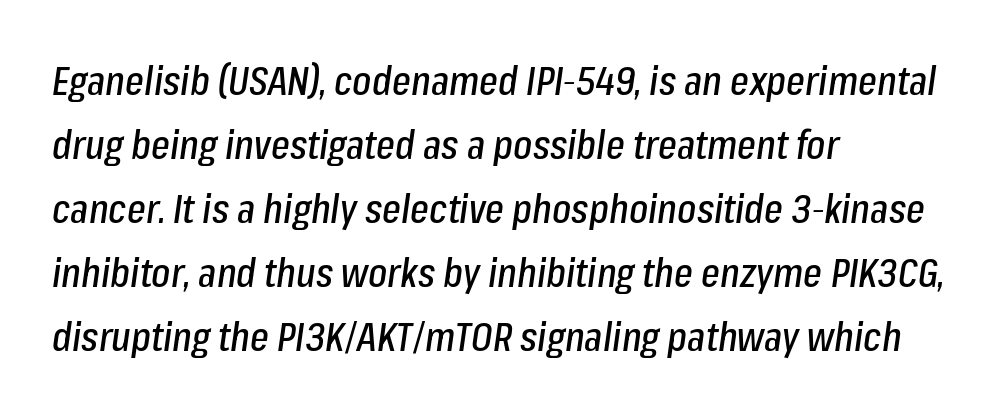
Q: Is the text italic (slanted)? A: Yes, it leans right by about 8 degrees.
Q: Is the text underlined? A: No.
Q: How is the paragraph aligned? A: Left-aligned.
Q: Is the spacing between letters normal or unusually wide? A: Normal.
Q: Is the spacing between lines tight, normal or loose? A: Normal.
Q: Width (condensed, normal, or wide)? A: Condensed.
Q: Stroke contrast? A: Low.
Q: x-height? A: Medium.
Q: Monospaced? A: No.
